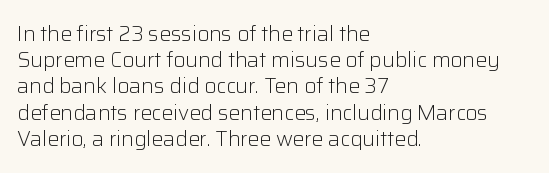
The image shows 21 px text type, upright; set left-aligned, normal line spacing (1.25x), normal letter spacing, not underlined.
